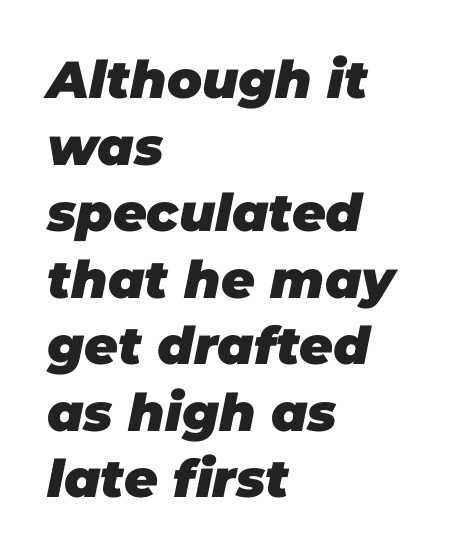
{"italic": "yes", "lean": "right", "slant_degrees": 11, "bold": "yes", "weight": "heavy", "width": "normal", "stroke_contrast": "low", "x_height": "large", "monospaced": "no", "underline": "no", "align": "left", "line_spacing": "normal", "line_spacing_ratio": 1.28, "letter_spacing": "normal", "letter_spacing_em": 0.0, "glyph_px": 52}
